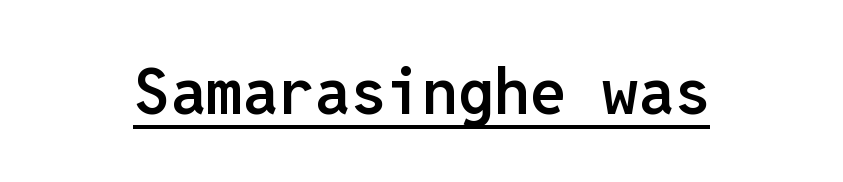
Q: Is the text bold? A: Semi-bold.
Q: Is the text italic (slanted)? A: No, it is upright.
Q: Is the typeface a serif or a sans-serif typeface? A: Sans-serif.
Q: Is the text underlined? A: Yes.
Q: Is the spacing between letters normal or unusually wide? A: Normal.
Q: Width (condensed, normal, or wide)? A: Normal.
Q: Stroke contrast? A: Low.
Q: x-height? A: Medium.
Q: Monospaced? A: Yes.
